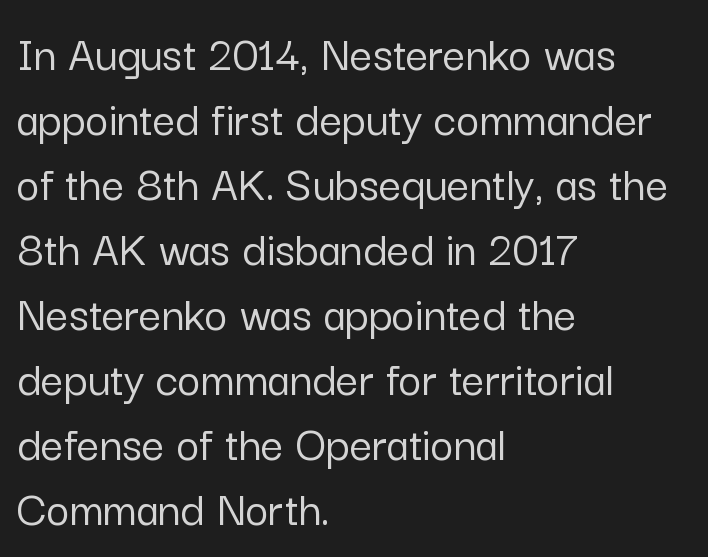
{"serif": "no", "italic": "no", "width": "normal", "stroke_contrast": "low", "x_height": "medium", "monospaced": "no", "underline": "no", "align": "left", "line_spacing": "normal", "line_spacing_ratio": 1.3, "letter_spacing": "normal", "letter_spacing_em": 0.0, "glyph_px": 50}
